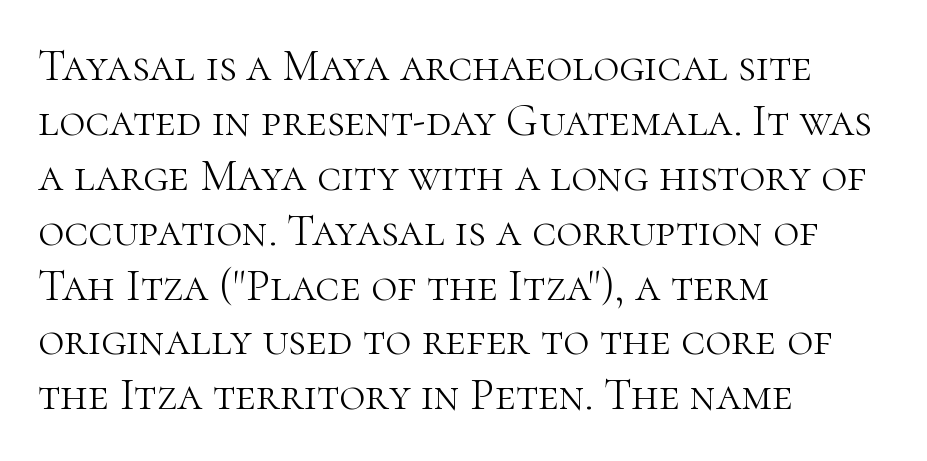
This sample uses an upright cut, with every glyph sitting square on the baseline. Here the designer chose a conventional face with non-uniform glyph widths. Line beginnings align vertically; line endings do not. Honestly, the letter spacing is just normal — you wouldn't notice it. Each letter's strokes conclude with small projecting serifs.
